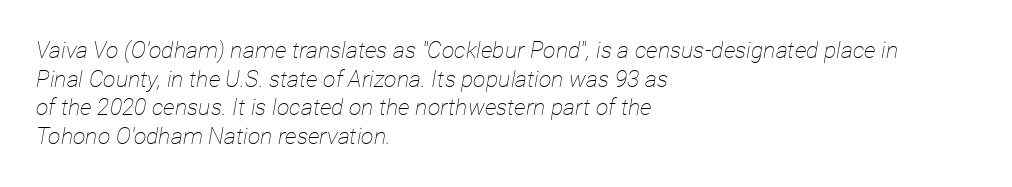
{"italic": "yes", "lean": "right", "slant_degrees": 12, "bold": "no", "underline": "no", "align": "left", "line_spacing": "normal", "line_spacing_ratio": 1.25, "letter_spacing": "normal", "letter_spacing_em": 0.0, "glyph_px": 23}
